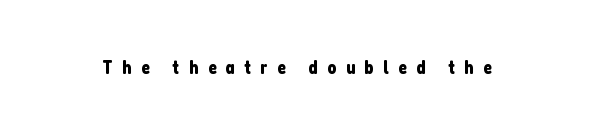
{"italic": "no", "underline": "no", "letter_spacing": "wide", "letter_spacing_em": 0.47, "glyph_px": 20}
